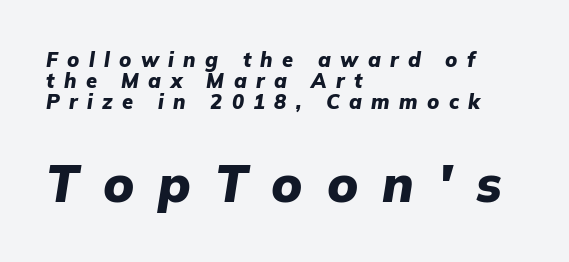
{"italic": "yes", "lean": "right", "slant_degrees": 9, "bold": "yes", "weight": "heavy", "width": "normal", "stroke_contrast": "low", "x_height": "medium", "monospaced": "no", "underline": "no", "align": "left", "line_spacing": "tight", "line_spacing_ratio": 1.06, "letter_spacing": "wide", "letter_spacing_em": 0.47, "larger_block": "second", "size_ratio": 2.55, "glyph_px": 51}
